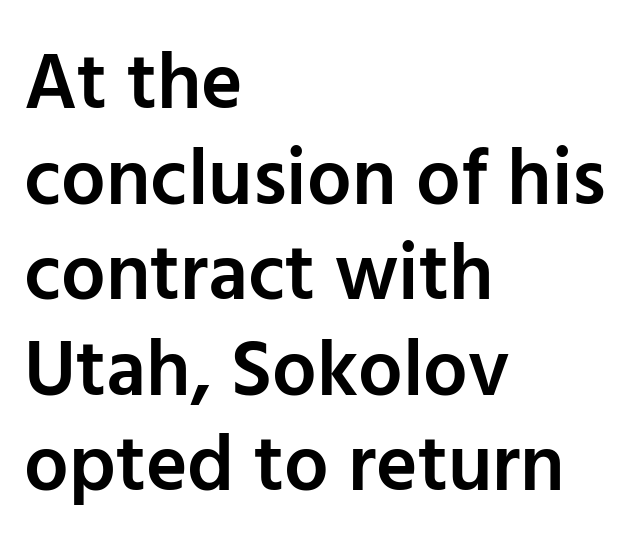
Compared with a centered layout, this one pins lines to the left instead. A somewhat darkened texture: the type is semibold rather than bold. The letters advance in unequal steps, a hallmark of proportional type. Compared with typical body copy, the letter spacing here is the same. Look at the bottom of the vertical strokes: they stop flat, with no serifs.
